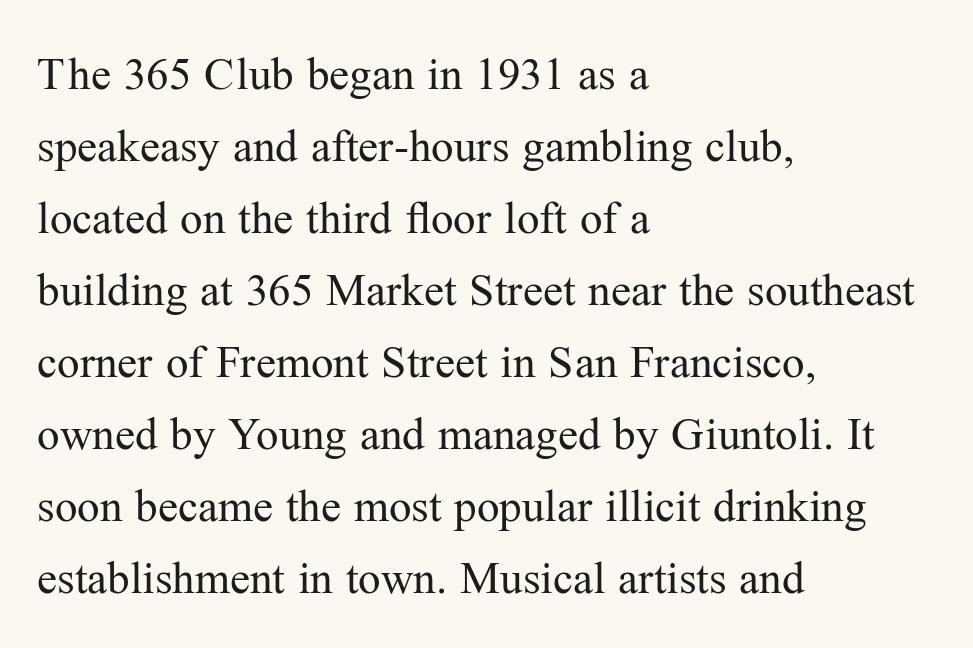
The image shows 45 px regular-weight serif type, upright; set left-aligned, normal line spacing (1.6x), normal letter spacing, not underlined; medium stroke contrast and a medium x-height.
